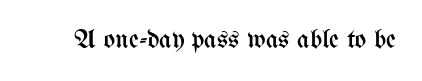
{"italic": "no", "bold": "no", "underline": "no", "letter_spacing": "normal", "letter_spacing_em": 0.0, "glyph_px": 27}
